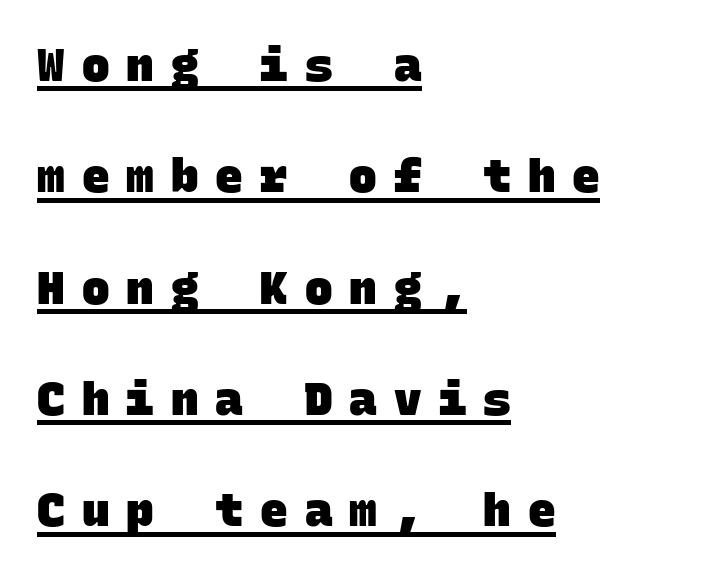
Which margin do the lines hug? The left one — the right edge is uneven. Honestly, the letter spacing is so wide it's the main thing you notice. The rendered words wear a rule along their underside. Whoever set this chose breathing room over compactness in the vertical rhythm. Here the designer chose a console-style face with uniform glyph widths. Caption: bold face, heavy strokes.
